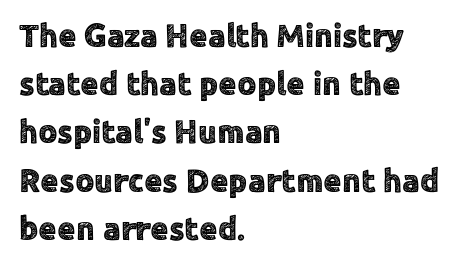
The baseline area is clear. The rendering anchors every line to the left-hand side. In terms of posture, this sample is upright. The rows are spaced the way most documents space them.
